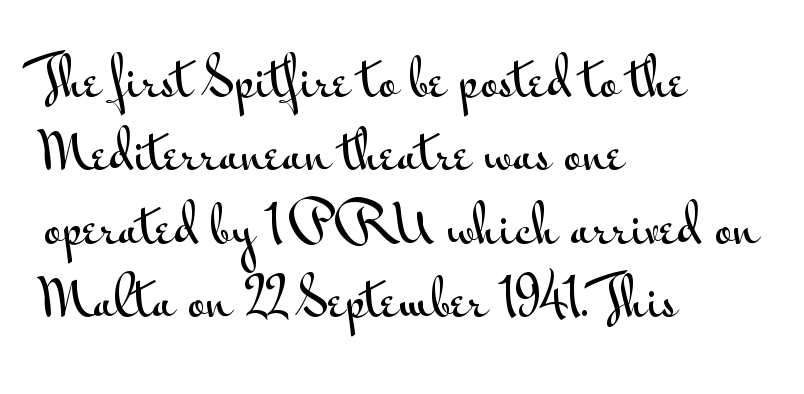
The image shows 50 px wide sans-serif type; set left-aligned, normal line spacing (1.47x), normal letter spacing, not underlined; medium stroke contrast and a small x-height.
